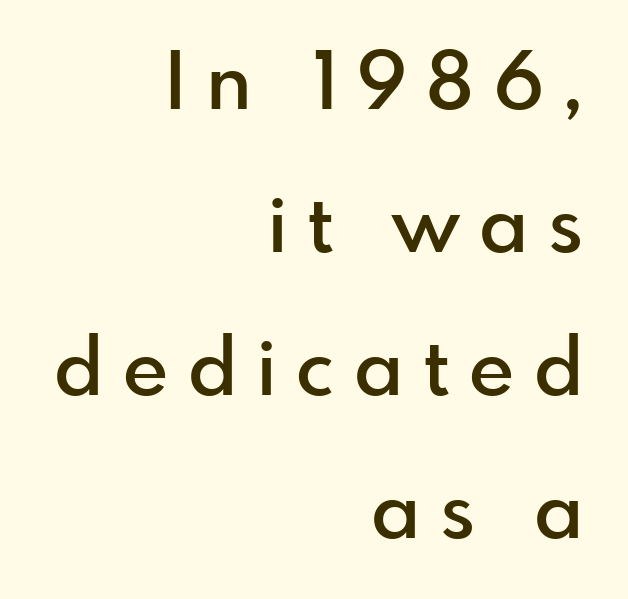
Grotesque or geometric, the face here clearly has no serifs. What stands out about the letter spacing? Its width — letters are far apart. This sample has the flowing, uneven cadence of proportional lettering. Unmarked baselines from the first word to the last. Firm but not heavy-handed strokes: this text is semibold.
